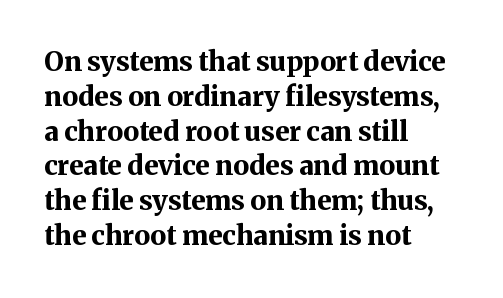
The image shows 27 px bold type, upright; set left-aligned, normal line spacing (1.29x), normal letter spacing, not underlined.
